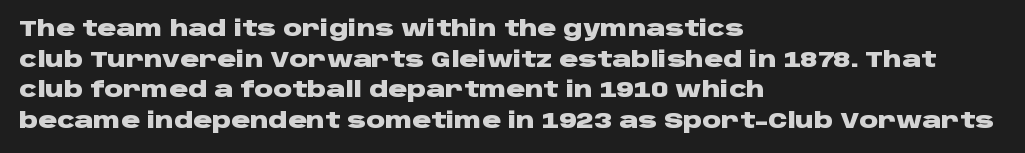
The image shows 21 px bold type, upright; set left-aligned, normal line spacing (1.46x), normal letter spacing, not underlined.
